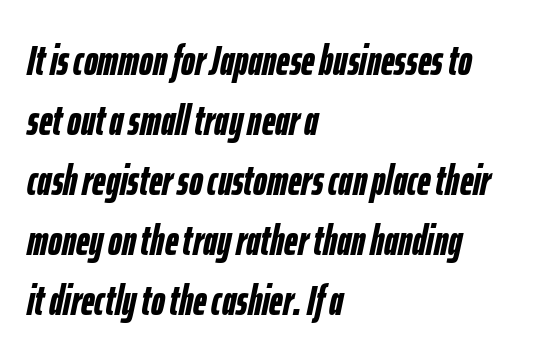
{"italic": "yes", "lean": "right", "slant_degrees": 12, "bold": "yes", "weight": "semibold", "width": "condensed", "stroke_contrast": "low", "x_height": "medium", "monospaced": "no", "underline": "no", "align": "left", "line_spacing": "normal", "line_spacing_ratio": 1.43, "letter_spacing": "normal", "letter_spacing_em": 0.0, "glyph_px": 42}
